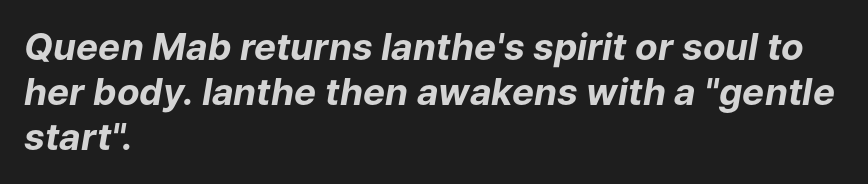
{"italic": "yes", "lean": "right", "slant_degrees": 9, "bold": "yes", "weight": "bold", "width": "normal", "stroke_contrast": "low", "x_height": "medium", "monospaced": "no", "underline": "no", "align": "left", "line_spacing_ratio": 1.22, "letter_spacing": "normal", "letter_spacing_em": 0.0, "glyph_px": 37}
